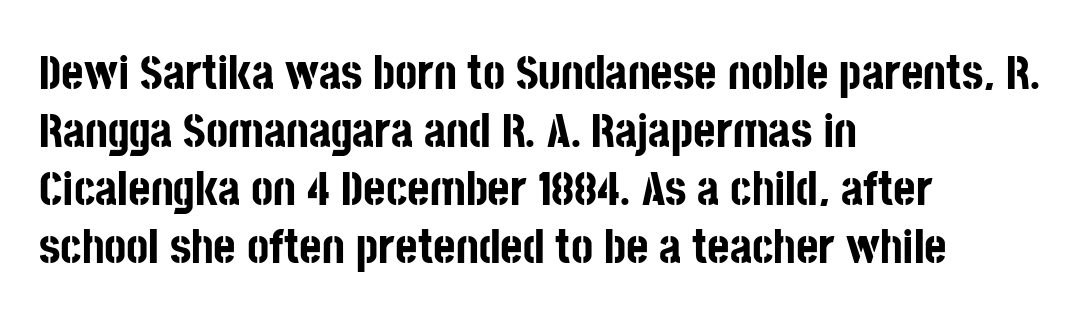
Tracking here is standard; glyphs follow each other at the usual distance. Check where the strokes stop: nothing finishes them off — pure sans. Where is the straight margin? On the left. Rendered with straight, roman letterforms.
